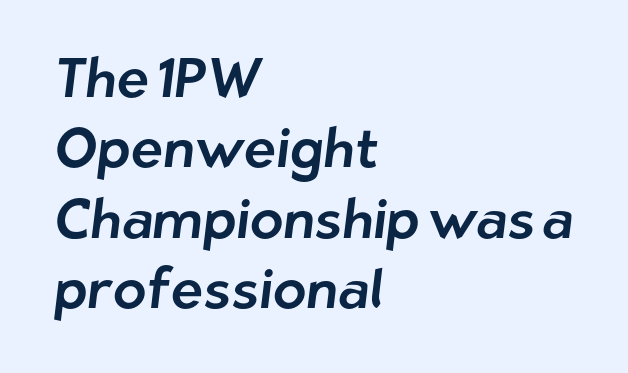
{"serif": "no", "width": "normal", "stroke_contrast": "low", "x_height": "medium", "monospaced": "no", "underline": "no", "align": "left", "line_spacing": "normal", "line_spacing_ratio": 1.28, "letter_spacing": "normal", "letter_spacing_em": 0.0, "glyph_px": 55}
